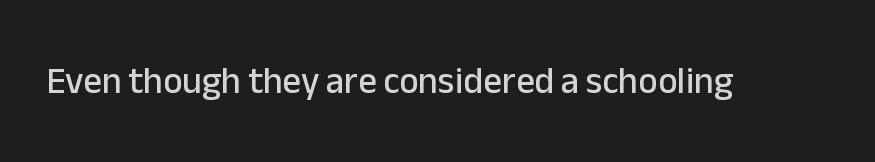
Spacing between characters is what you'd get straight out of the box. Just letters on the line, the space beneath them empty. This rendering employs a face without finishing strokes, i.e., a sans-serif. Each letter keeps its own natural width here, so spacing adapts to shape. Quick note: not italic, upright.
